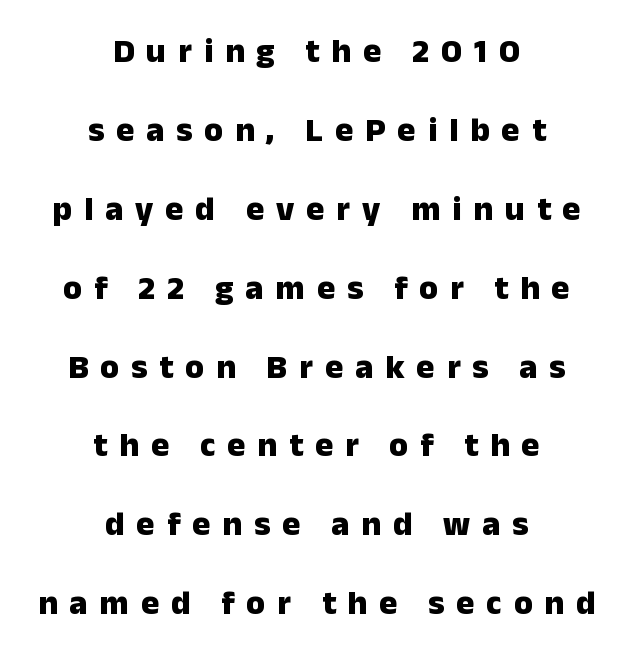
Q: Is the text bold? A: Yes.
Q: Is the text italic (slanted)? A: No, it is upright.
Q: Is the typeface a serif or a sans-serif typeface? A: Sans-serif.
Q: Is the text underlined? A: No.
Q: How is the paragraph aligned? A: Centered.
Q: Is the spacing between letters normal or unusually wide? A: Unusually wide.
Q: Is the spacing between lines tight, normal or loose? A: Loose.
Q: Width (condensed, normal, or wide)? A: Normal.
Q: Stroke contrast? A: Low.
Q: x-height? A: Medium.
Q: Monospaced? A: No.
